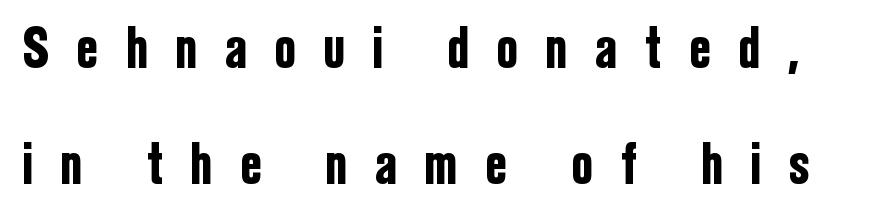
{"serif": "no", "italic": "no", "width": "condensed", "stroke_contrast": "low", "x_height": "medium", "monospaced": "no", "underline": "no", "line_spacing": "loose", "line_spacing_ratio": 1.94, "letter_spacing": "wide", "letter_spacing_em": 0.49, "glyph_px": 60}
